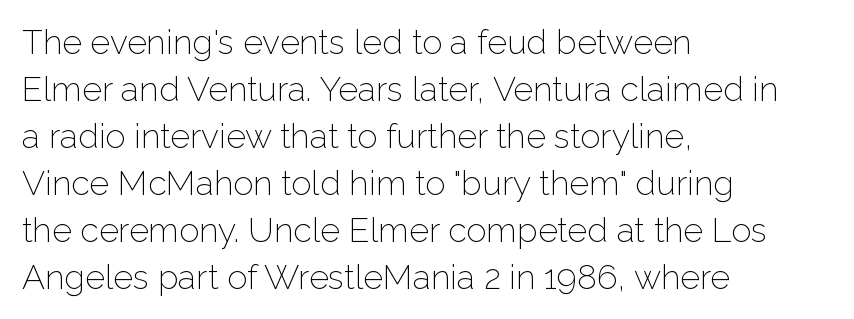
Q: Is the text bold? A: No.
Q: Is the text italic (slanted)? A: No, it is upright.
Q: Is the typeface a serif or a sans-serif typeface? A: Sans-serif.
Q: Is the text underlined? A: No.
Q: How is the paragraph aligned? A: Left-aligned.
Q: Is the spacing between letters normal or unusually wide? A: Normal.
Q: Is the spacing between lines tight, normal or loose? A: Normal.
Q: Width (condensed, normal, or wide)? A: Normal.
Q: Stroke contrast? A: Low.
Q: x-height? A: Medium.
Q: Monospaced? A: No.
